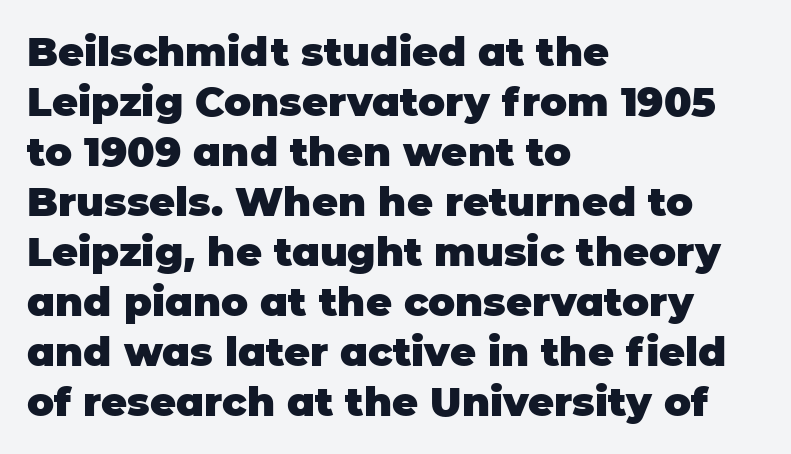
Q: Is the text bold? A: Yes.
Q: Is the text italic (slanted)? A: No, it is upright.
Q: Is the typeface a serif or a sans-serif typeface? A: Sans-serif.
Q: Is the text underlined? A: No.
Q: How is the paragraph aligned? A: Left-aligned.
Q: Is the spacing between letters normal or unusually wide? A: Normal.
Q: Is the spacing between lines tight, normal or loose? A: Normal.
Q: Width (condensed, normal, or wide)? A: Normal.
Q: Stroke contrast? A: Low.
Q: x-height? A: Large.
Q: Monospaced? A: No.
